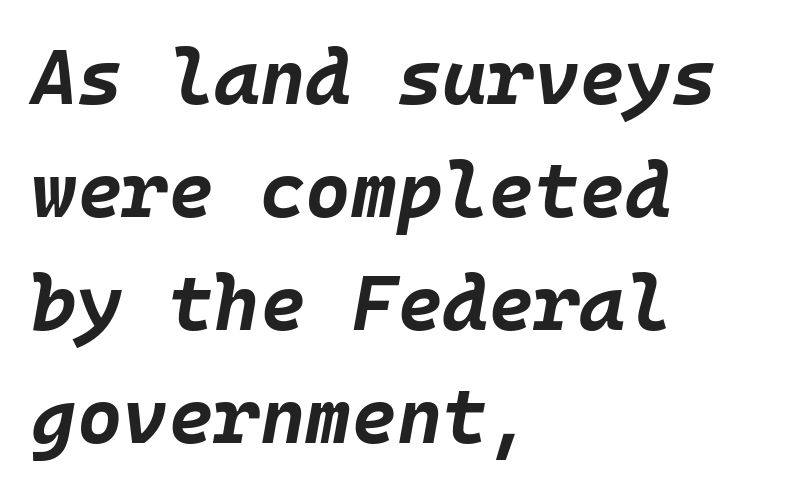
Q: Is the text bold? A: Yes.
Q: Is the text italic (slanted)? A: Yes, it leans right by about 10 degrees.
Q: Is the text underlined? A: No.
Q: How is the paragraph aligned? A: Left-aligned.
Q: Is the spacing between letters normal or unusually wide? A: Normal.
Q: Is the spacing between lines tight, normal or loose? A: Normal.
Q: Width (condensed, normal, or wide)? A: Normal.
Q: Stroke contrast? A: Low.
Q: x-height? A: Large.
Q: Monospaced? A: Yes.
